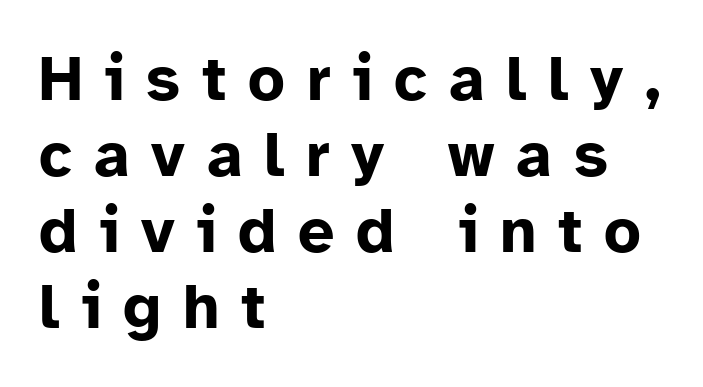
Spacing verdict: proportional, widths tailored to each character. Bare-footed words on every line. A typesetter would mark this as roman, not italic. Notice how the passage keeps a crisp vertical edge on the left only. This rendering employs a face without finishing strokes, i.e., a sans-serif. Inter-character spacing is expanded well beyond the font's built-in metrics.
